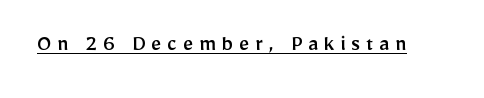
{"italic": "no", "underline": "yes", "letter_spacing": "wide", "letter_spacing_em": 0.25, "glyph_px": 23}
